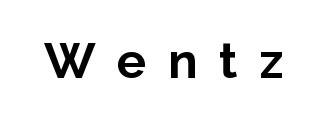
The typography opts for an upright posture over an oblique one. Spacing between characters has been opened up far beyond the box default. Stroke terminals: plain, sans-serif. You could not count columns in this text — the font is proportionally spaced.
